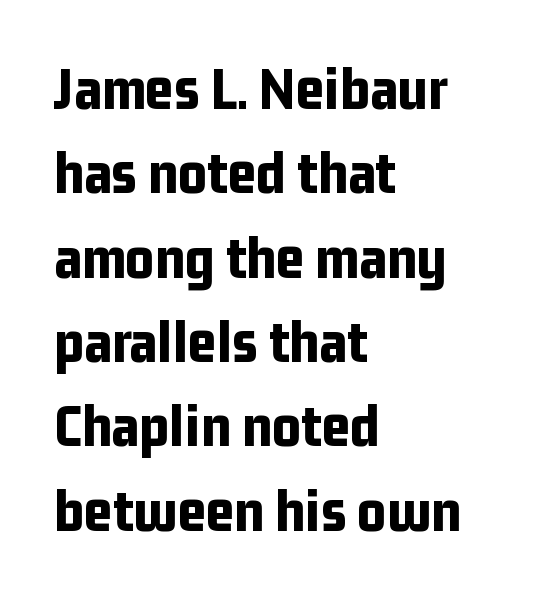
{"serif": "no", "italic": "no", "bold": "yes", "weight": "bold", "width": "condensed", "stroke_contrast": "low", "x_height": "medium", "monospaced": "no", "underline": "no", "align": "left", "line_spacing": "normal", "line_spacing_ratio": 1.36, "letter_spacing": "normal", "letter_spacing_em": 0.0, "glyph_px": 62}
